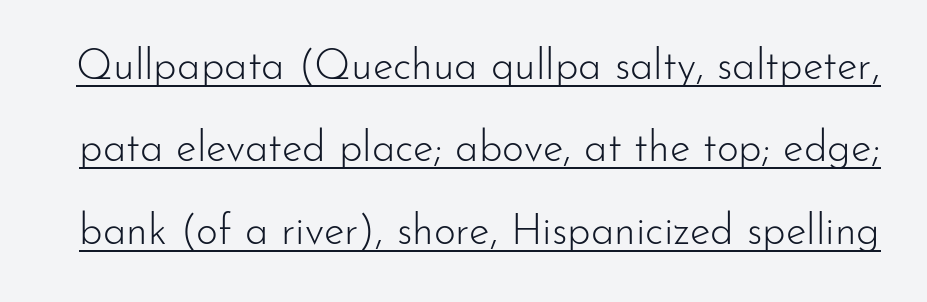
{"serif": "no", "italic": "no", "bold": "no", "weight": "light", "width": "normal", "stroke_contrast": "low", "x_height": "small", "monospaced": "no", "underline": "yes", "line_spacing": "loose", "line_spacing_ratio": 1.96, "letter_spacing": "normal", "letter_spacing_em": 0.0, "glyph_px": 42}
